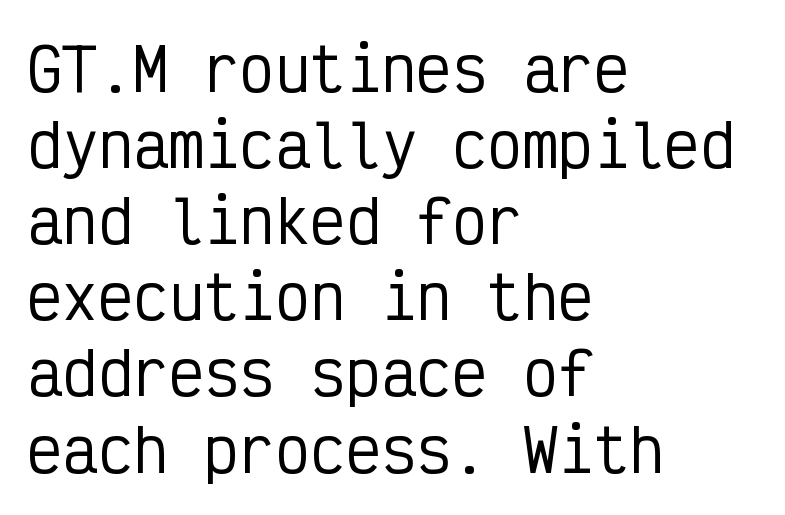
The tracking reads as untouched default to a designer's eye. The passage is arranged the way most books set body copy — flush left. The lettering holds an erect, upright posture throughout. The foot of each line stays bare and open. This sample has the even, mechanical cadence of fixed-width lettering. Each new line begins a customary step beneath the previous one.
